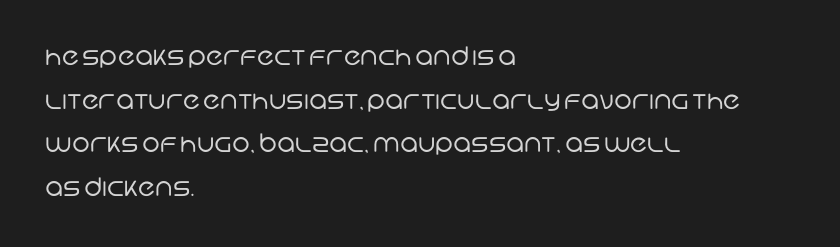
Q: Is the text bold? A: No.
Q: Is the text underlined? A: No.
Q: How is the paragraph aligned? A: Left-aligned.
Q: Is the spacing between letters normal or unusually wide? A: Normal.
